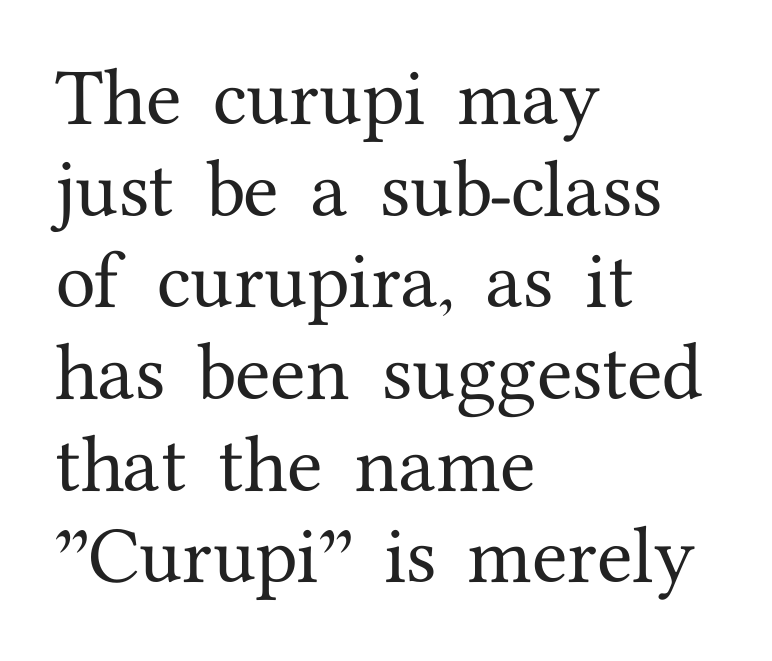
Q: Is the text italic (slanted)? A: No, it is upright.
Q: Is the typeface a serif or a sans-serif typeface? A: Serif.
Q: Is the text underlined? A: No.
Q: How is the paragraph aligned? A: Left-aligned.
Q: Is the spacing between letters normal or unusually wide? A: Normal.
Q: Is the spacing between lines tight, normal or loose? A: Normal.
Q: Width (condensed, normal, or wide)? A: Normal.
Q: Stroke contrast? A: Medium.
Q: x-height? A: Medium.
Q: Monospaced? A: No.
